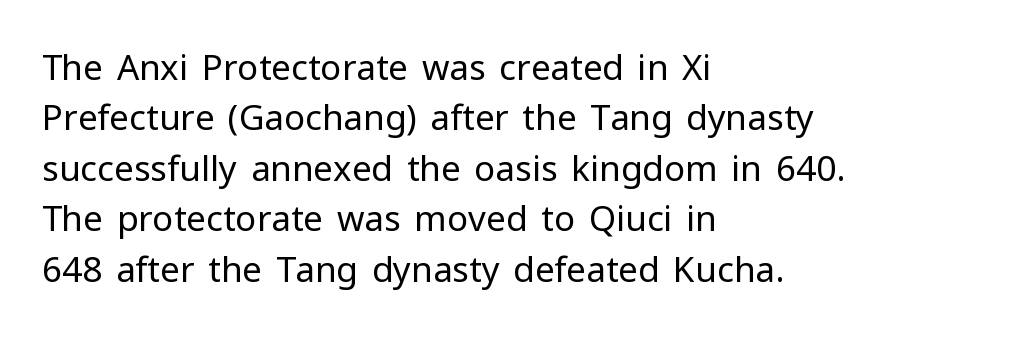
A typesetter would mark this as roman, not italic. The space beneath each line is pristine and unruled. The compositor pushed each line to the left boundary. Grotesque or geometric, the face here clearly has no serifs. Look at the tracking — it's just the regular setting, nothing added.
